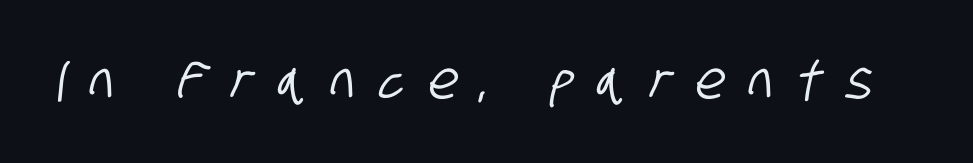
{"serif": "no", "width": "condensed", "stroke_contrast": "low", "x_height": "large", "monospaced": "no", "underline": "no", "letter_spacing": "wide", "letter_spacing_em": 0.46, "glyph_px": 52}
